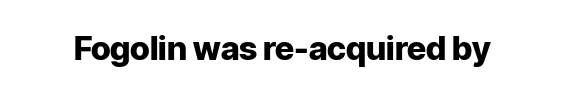
Q: Is the text bold? A: Yes.
Q: Is the text italic (slanted)? A: No, it is upright.
Q: Is the typeface a serif or a sans-serif typeface? A: Sans-serif.
Q: Is the text underlined? A: No.
Q: Is the spacing between letters normal or unusually wide? A: Normal.
Q: Width (condensed, normal, or wide)? A: Normal.
Q: Stroke contrast? A: Low.
Q: x-height? A: Medium.
Q: Monospaced? A: No.
